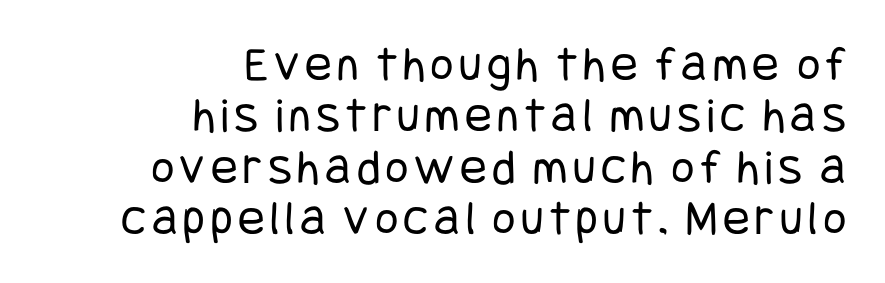
Ascenders rise straight up at ninety degrees. The font sits on the lighter half of the weight spectrum, regular included. I'd call this a sans setting — the letters go barefoot. The passage shown is not underscored anywhere. Line ends are locked; line starts wander.
